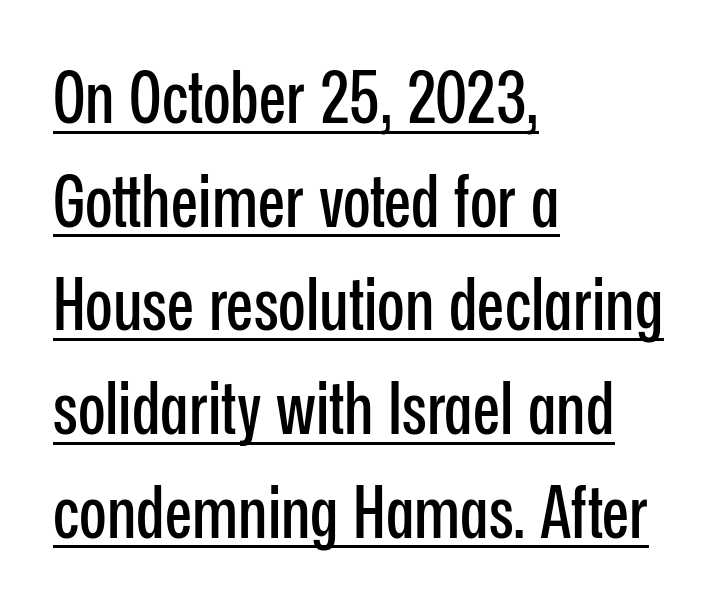
{"serif": "no", "italic": "no", "width": "condensed", "stroke_contrast": "low", "x_height": "medium", "monospaced": "no", "underline": "yes", "align": "left", "line_spacing": "normal", "line_spacing_ratio": 1.44, "letter_spacing": "normal", "letter_spacing_em": 0.0, "glyph_px": 72}
